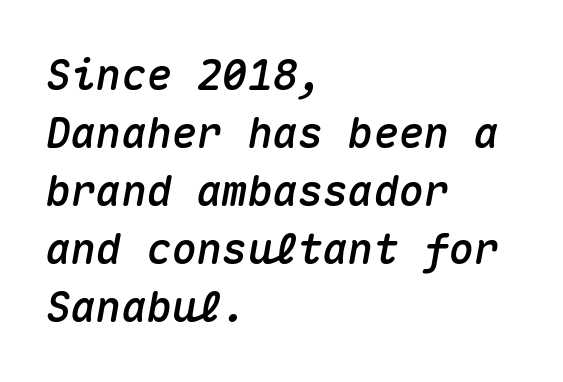
Q: Is the text italic (slanted)? A: Yes, it leans right by about 10 degrees.
Q: Is the text underlined? A: No.
Q: How is the paragraph aligned? A: Left-aligned.
Q: Is the spacing between letters normal or unusually wide? A: Normal.
Q: Is the spacing between lines tight, normal or loose? A: Normal.
Q: Width (condensed, normal, or wide)? A: Normal.
Q: Stroke contrast? A: Medium.
Q: x-height? A: Medium.
Q: Monospaced? A: Yes.
